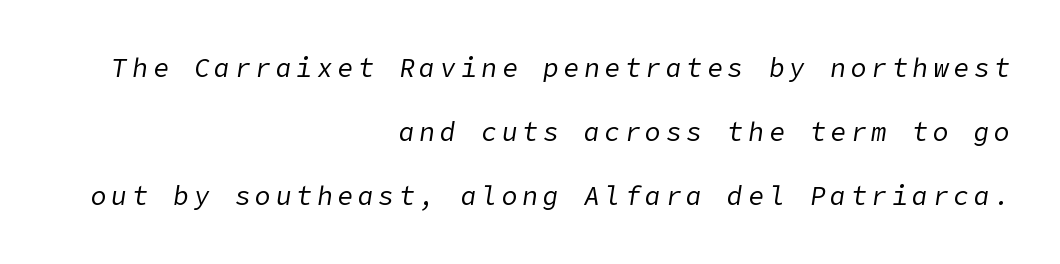
The image shows 26 px text type, italic (leaning right); set right-aligned, loose line spacing (2.46x), not underlined.
